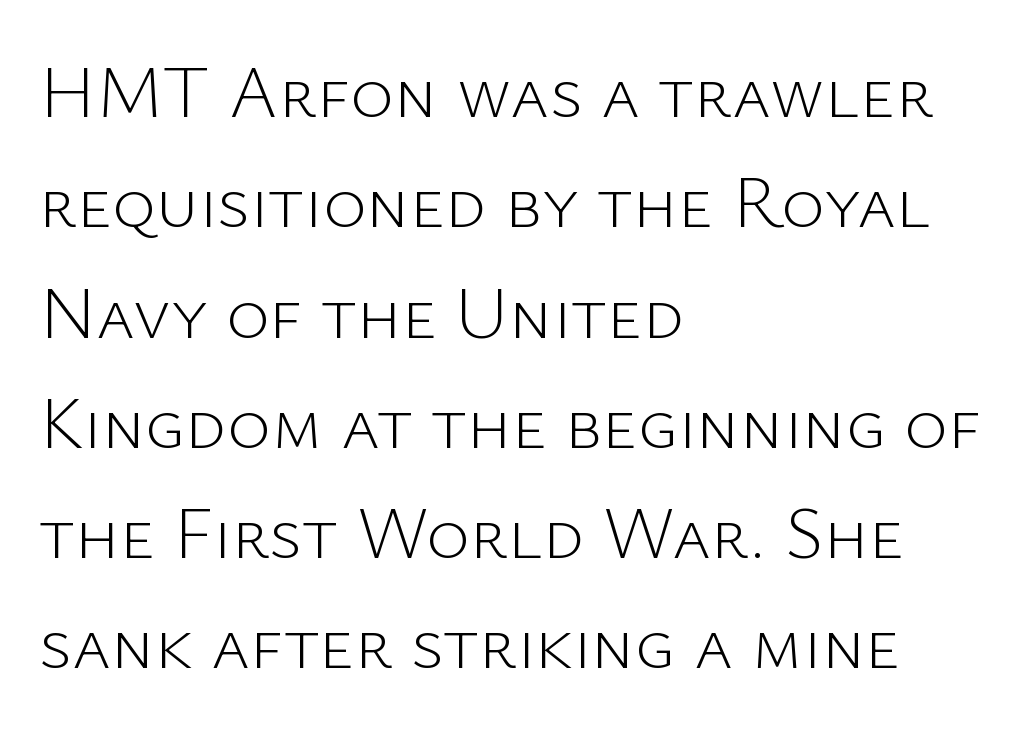
The image shows 74 px light sans-serif type, upright; set left-aligned, normal line spacing (1.49x), normal letter spacing, not underlined; low stroke contrast and a medium x-height.
